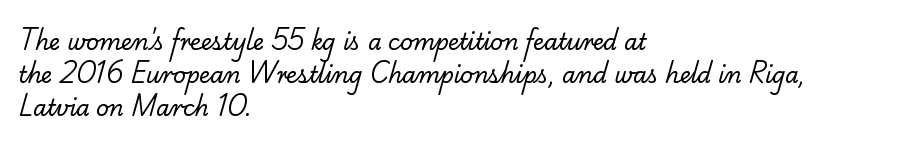
The lines in this sample share a left origin and differ only in where they stop. Default kerning and tracking; the words read as compact shapes. The passage shown stacks its lines at a standard gap. Weight: regular or lighter.
